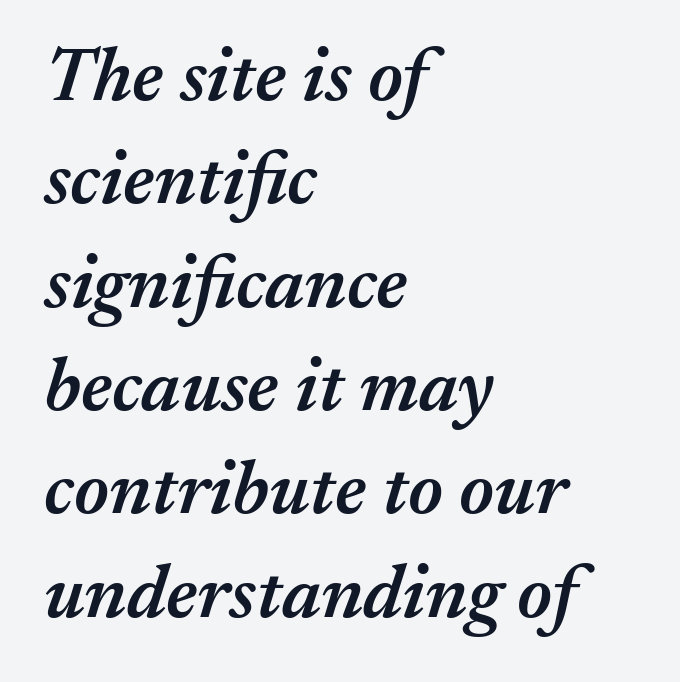
The image shows 76 px semibold type, italic (leaning right); set left-aligned, normal line spacing (1.36x), normal letter spacing, not underlined; medium stroke contrast and a medium x-height.
